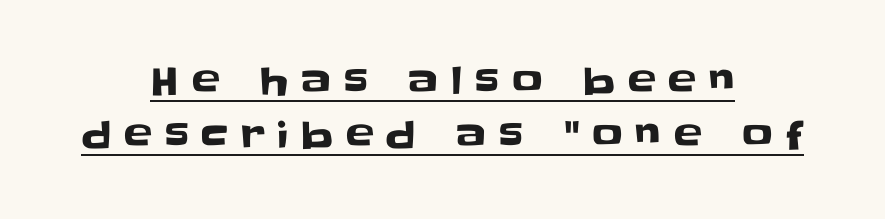
{"serif": "no", "italic": "no", "width": "normal", "stroke_contrast": "low", "x_height": "large", "monospaced": "no", "underline": "yes", "align": "center", "line_spacing": "normal", "line_spacing_ratio": 1.43, "letter_spacing": "wide", "letter_spacing_em": 0.33, "glyph_px": 38}
